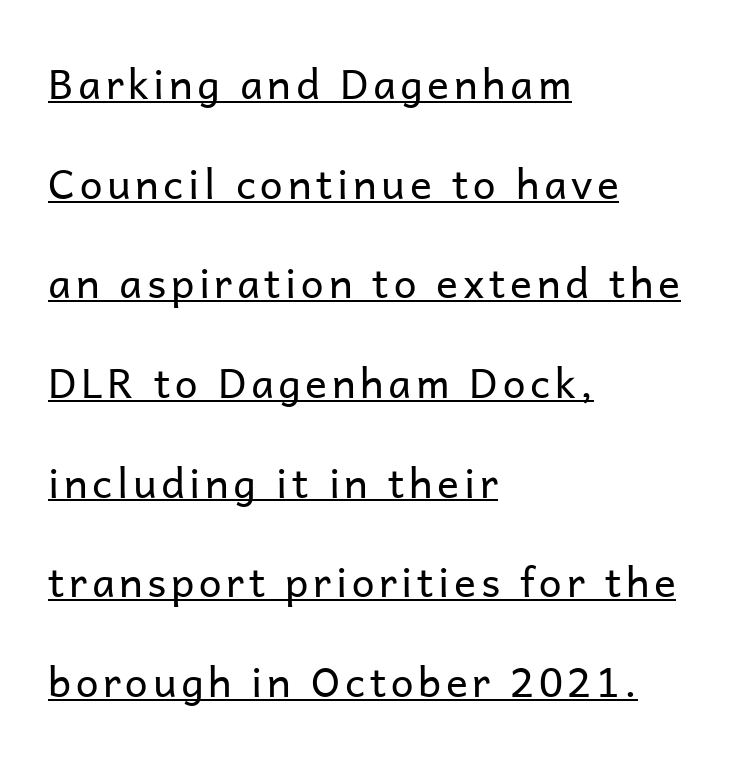
The passage shown is typed in a proportional face where columns would drift. Every row of glyphs begins at an identical x-position on the left. Baseline-to-baseline distance is far greater than the letter height. Honestly, the underline is the first thing you notice here.
